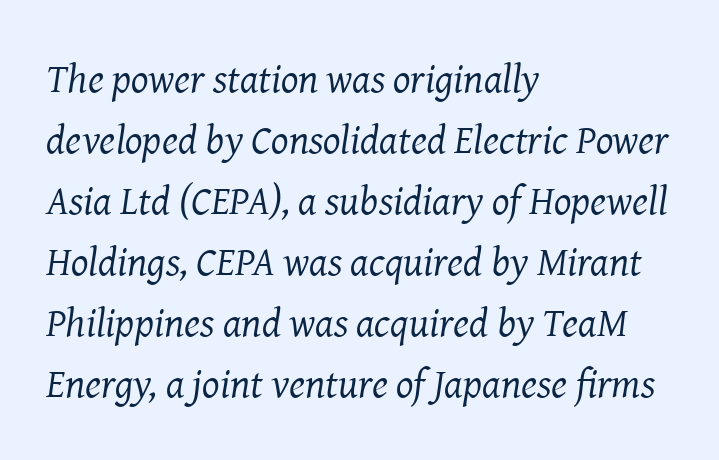
The rag falls on the right side of this text block. How are the letters spaced? Ordinarily, with no added tracking. Each stroke keeps to a modest, everyday thickness or less. Typographically, this falls in the serif category. These lines sit exactly where default settings would place them.
